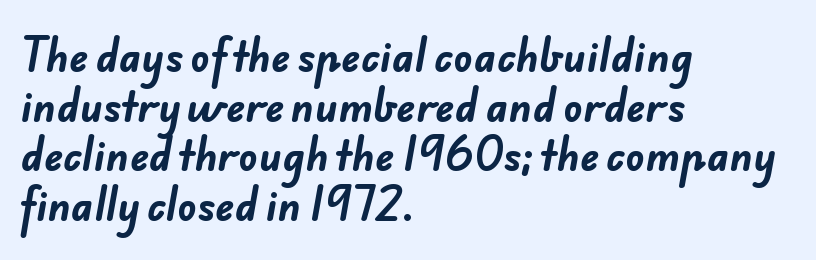
Every letter is thick-stroked: bold, no question. What kind of face is this? One without serifs — a sans. Just letters on the line, the space beneath them empty. The face used here is rendered with its standard letterfit. These lines are rendered in a variable-pitch font.
